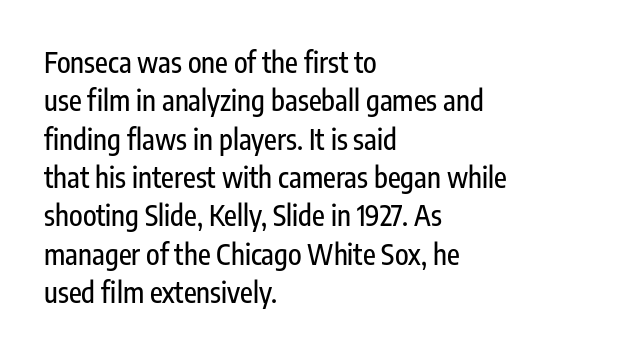
Nothing sits at the stroke ends, so this counts as sans-serif. These lines stack with their left ends in a neat column. Vertically, the passage feels balanced, rows spaced as you'd expect. Clear beneath every line of the passage. Spacing between characters is what you'd get straight out of the box. Ascenders rise straight up at ninety degrees.
